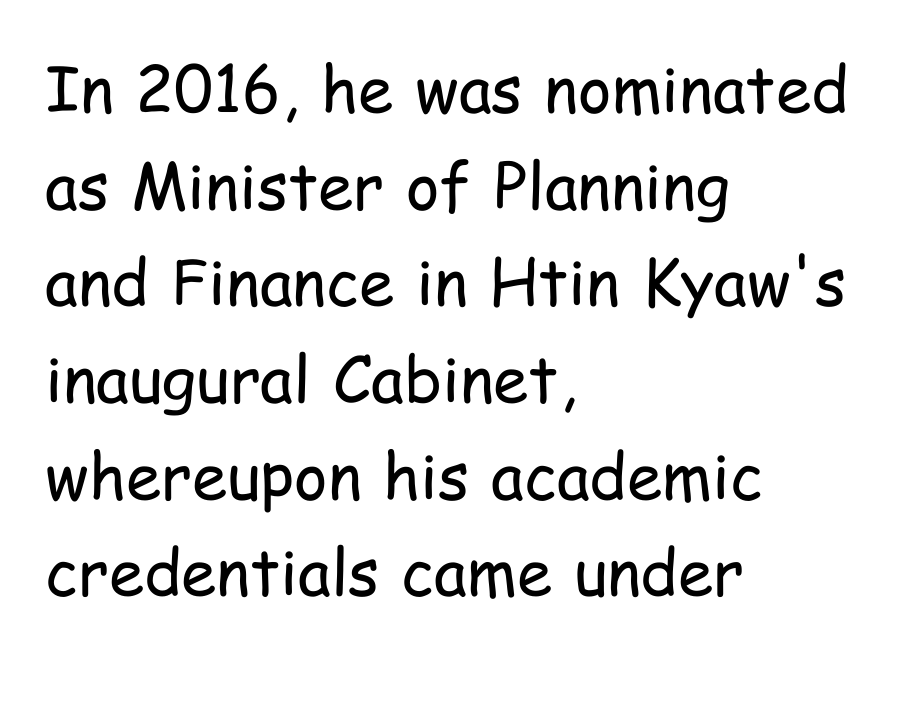
Q: Is the text bold? A: No.
Q: Is the text italic (slanted)? A: No, it is upright.
Q: Is the typeface a serif or a sans-serif typeface? A: Sans-serif.
Q: Is the text underlined? A: No.
Q: How is the paragraph aligned? A: Left-aligned.
Q: Is the spacing between letters normal or unusually wide? A: Normal.
Q: Is the spacing between lines tight, normal or loose? A: Normal.
Q: Width (condensed, normal, or wide)? A: Condensed.
Q: Stroke contrast? A: Low.
Q: x-height? A: Medium.
Q: Monospaced? A: No.
